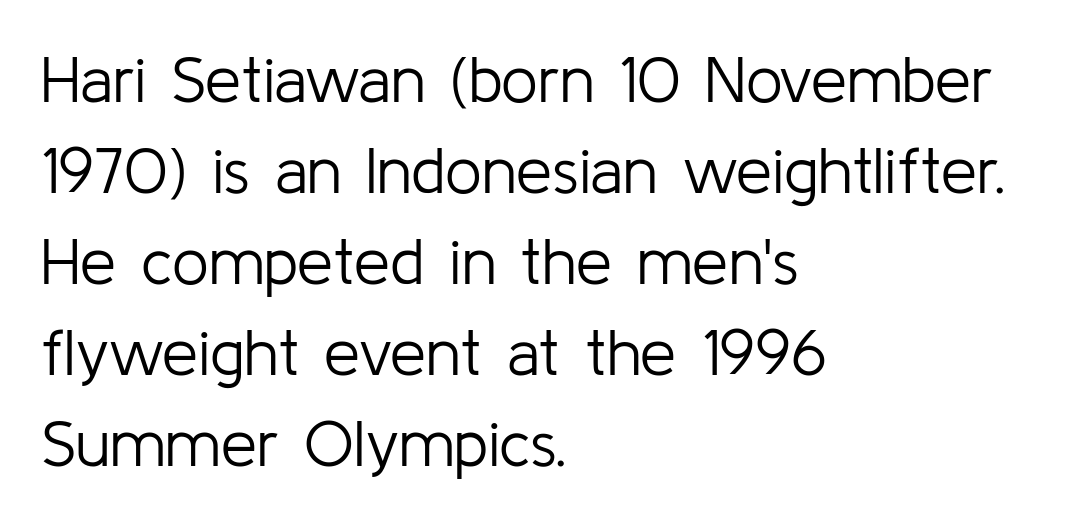
Type without underlining. Every stem runs plumb, perpendicular to the baseline. Nobody touched the tracking dial on this one. Classification — sans serif. Leading matches the norm, producing a regular column.
